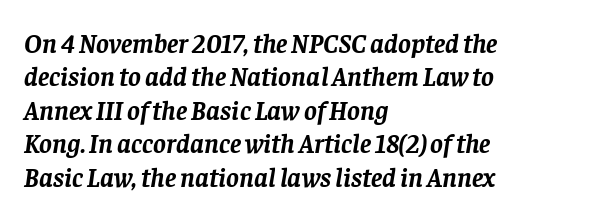
Q: Is the text bold? A: Yes.
Q: Is the text italic (slanted)? A: Yes, it leans right by about 8 degrees.
Q: Is the text underlined? A: No.
Q: How is the paragraph aligned? A: Left-aligned.
Q: Is the spacing between letters normal or unusually wide? A: Normal.
